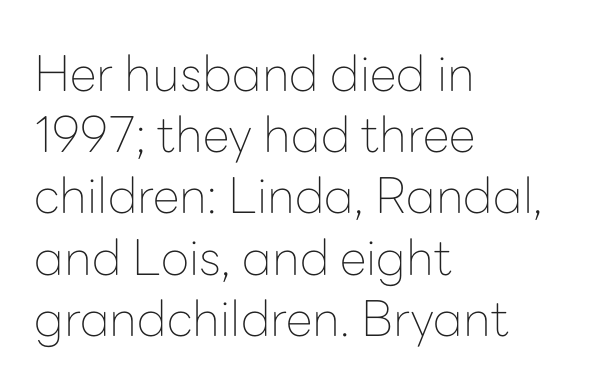
Looks like regular typesetting: each glyph gets only the width it needs. On a weight scale, this lands at 450 or below. Default kerning and tracking; the words read as compact shapes. Classification — sans serif. Words float on clear page, feet unadorned. Italic? Not at all — the glyphs are vertical.
